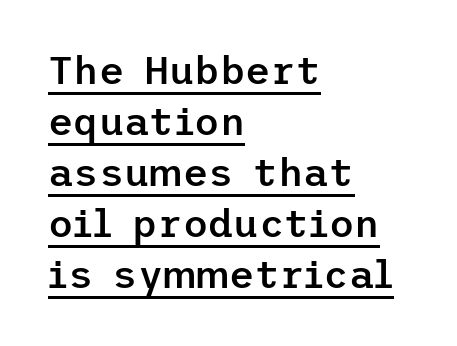
Q: Is the text bold? A: Semi-bold.
Q: Is the text italic (slanted)? A: No, it is upright.
Q: Is the typeface a serif or a sans-serif typeface? A: Sans-serif.
Q: Is the text underlined? A: Yes.
Q: How is the paragraph aligned? A: Left-aligned.
Q: Is the spacing between letters normal or unusually wide? A: Normal.
Q: Is the spacing between lines tight, normal or loose? A: Normal.
Q: Width (condensed, normal, or wide)? A: Normal.
Q: Stroke contrast? A: Low.
Q: x-height? A: Medium.
